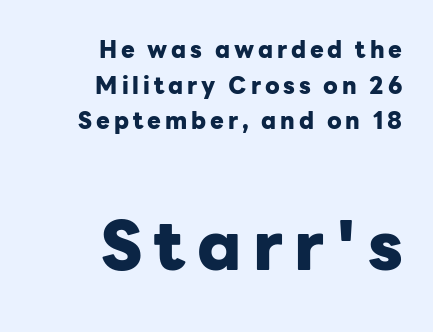
Q: Is the text bold? A: Yes.
Q: Is the text italic (slanted)? A: No, it is upright.
Q: Is the typeface a serif or a sans-serif typeface? A: Sans-serif.
Q: Is the text underlined? A: No.
Q: How is the paragraph aligned? A: Right-aligned.
Q: Is the spacing between lines tight, normal or loose? A: Normal.
Q: Which block of text is set in a larger size, the first (top) or the second (bottom)? A: The second (bottom) one.
Q: Width (condensed, normal, or wide)? A: Normal.
Q: Stroke contrast? A: Low.
Q: x-height? A: Medium.
Q: Monospaced? A: No.
